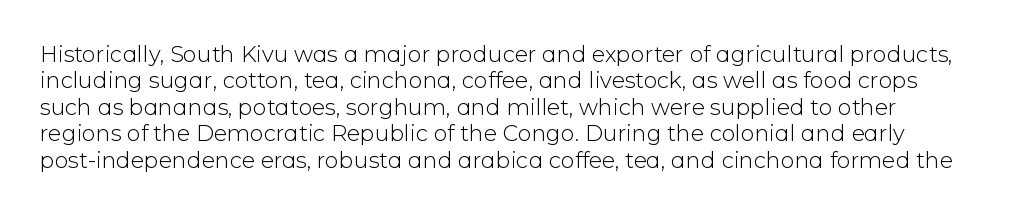
{"italic": "no", "bold": "no", "underline": "no", "line_spacing_ratio": 1.2, "letter_spacing": "normal", "letter_spacing_em": 0.0, "glyph_px": 22}
